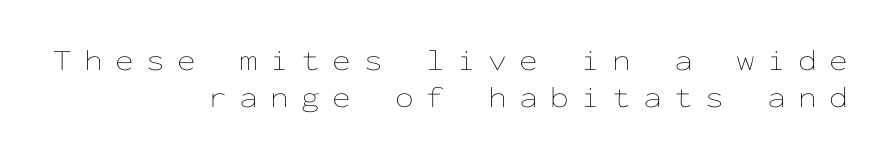
Q: Is the text bold? A: No.
Q: Is the text italic (slanted)? A: No, it is upright.
Q: Is the text underlined? A: No.
Q: How is the paragraph aligned? A: Right-aligned.
Q: Is the spacing between letters normal or unusually wide? A: Unusually wide.
Q: Width (condensed, normal, or wide)? A: Wide.
Q: Stroke contrast? A: Low.
Q: x-height? A: Medium.
Q: Monospaced? A: Yes.
